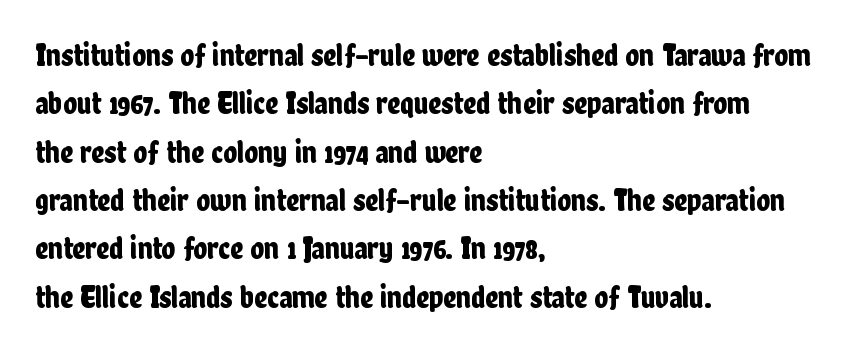
Q: Is the text italic (slanted)? A: No, it is upright.
Q: Is the typeface a serif or a sans-serif typeface? A: Sans-serif.
Q: Is the text underlined? A: No.
Q: How is the paragraph aligned? A: Left-aligned.
Q: Is the spacing between letters normal or unusually wide? A: Normal.
Q: Is the spacing between lines tight, normal or loose? A: Normal.
Q: Width (condensed, normal, or wide)? A: Condensed.
Q: Stroke contrast? A: Low.
Q: x-height? A: Medium.
Q: Monospaced? A: No.
